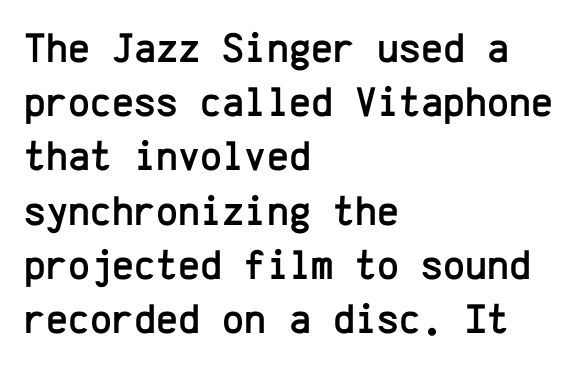
{"serif": "no", "italic": "no", "width": "normal", "stroke_contrast": "low", "x_height": "medium", "monospaced": "yes", "underline": "no", "align": "left", "line_spacing": "normal", "line_spacing_ratio": 1.29, "letter_spacing": "normal", "letter_spacing_em": 0.0, "glyph_px": 42}
